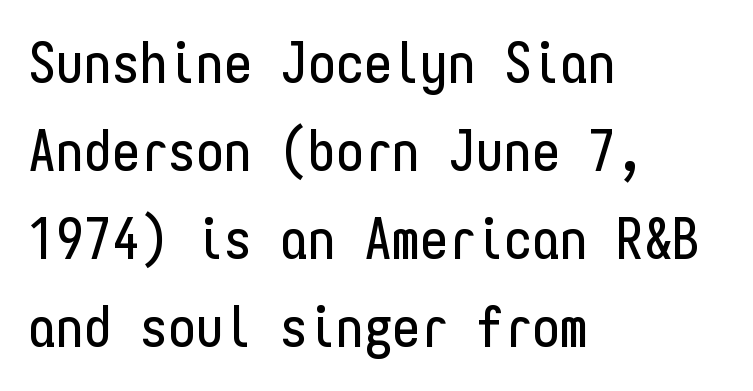
Does the leading feel generous? No, just average. Short note: letters normally spaced. This sample has the even, mechanical cadence of fixed-width lettering. All the whitespace from short lines collects on the right.
